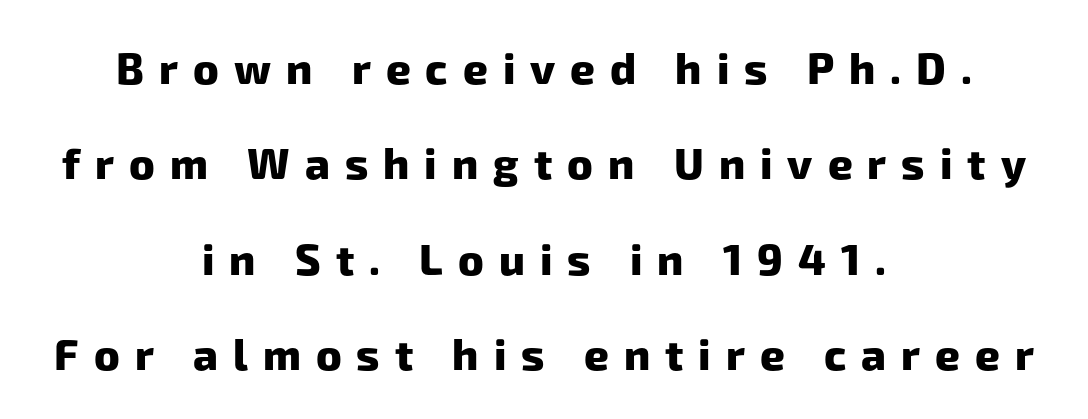
The image shows 43 px heavy sans-serif type; set centered, loose line spacing (2.22x), unusually wide letter spacing (+0.35 em), not underlined; low stroke contrast and a medium x-height.
